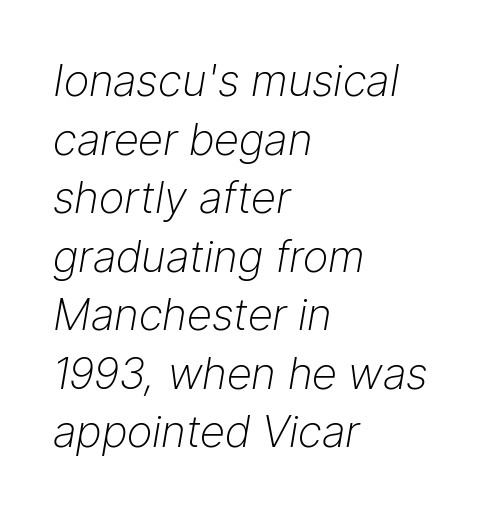
The image shows 44 px light type, italic (leaning right); set left-aligned, normal line spacing (1.33x), normal letter spacing, not underlined; low stroke contrast and a medium x-height.
